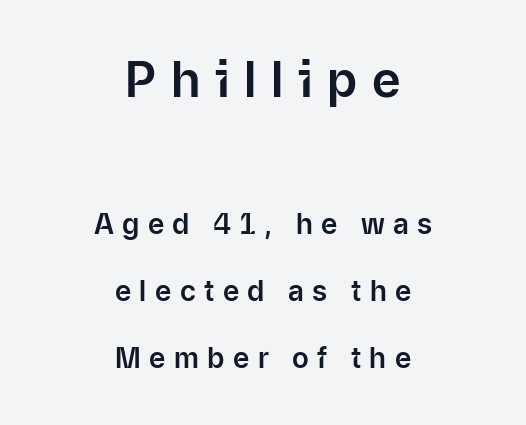
The image shows 49 px sans-serif type, upright; set centered, loose line spacing (2.4x), unusually wide letter spacing (+0.3 em), not underlined; the first (top) block is 1.75x larger; low stroke contrast and a medium x-height.
